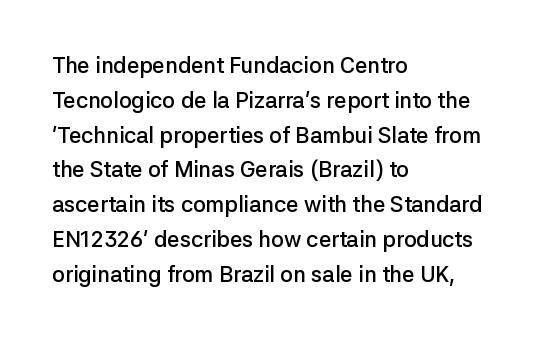
{"italic": "no", "bold": "semi", "underline": "no", "align": "left", "line_spacing": "normal", "line_spacing_ratio": 1.58, "letter_spacing": "normal", "letter_spacing_em": 0.0, "glyph_px": 22}
